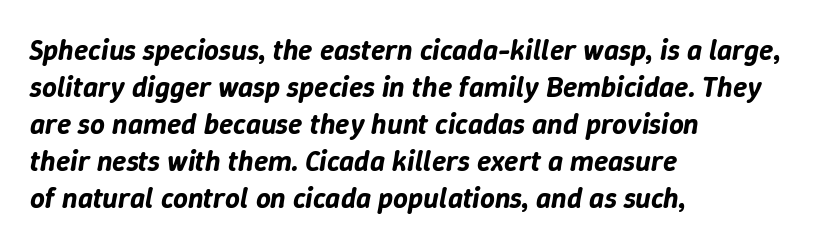
{"italic": "yes", "lean": "right", "slant_degrees": 9, "width": "normal", "stroke_contrast": "low", "x_height": "medium", "monospaced": "no", "underline": "no", "align": "left", "line_spacing": "normal", "line_spacing_ratio": 1.28, "letter_spacing": "normal", "letter_spacing_em": 0.0, "glyph_px": 29}
